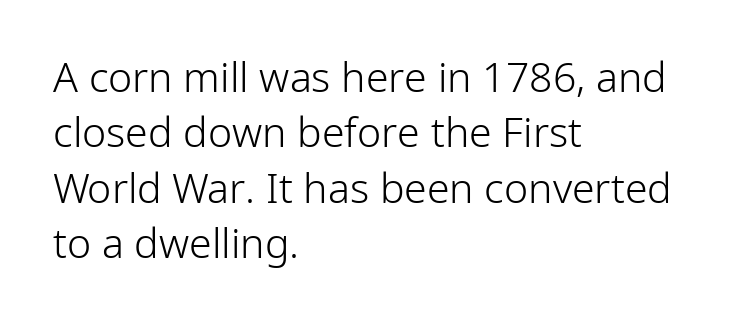
Quick note: underline off. This is not heavy type; no bold has been used. The axis of the letterforms is exactly vertical. A typesetter would label this face a sans.
